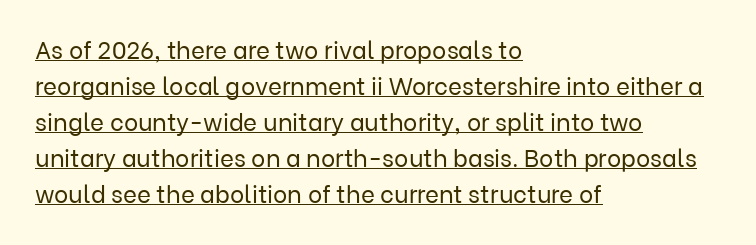
{"italic": "no", "bold": "no", "underline": "yes", "align": "left", "line_spacing": "normal", "line_spacing_ratio": 1.5, "letter_spacing": "normal", "letter_spacing_em": 0.0, "glyph_px": 24}
